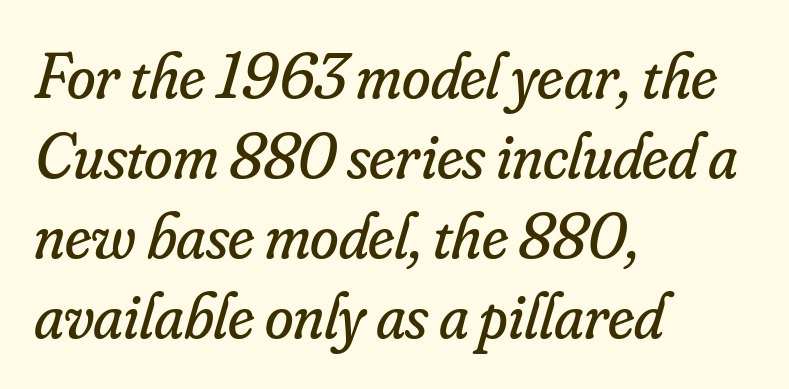
Q: Is the text bold? A: No.
Q: Is the text italic (slanted)? A: Yes, it leans right by about 16 degrees.
Q: Is the typeface a serif or a sans-serif typeface? A: Serif.
Q: Is the text underlined? A: No.
Q: How is the paragraph aligned? A: Left-aligned.
Q: Is the spacing between letters normal or unusually wide? A: Normal.
Q: Width (condensed, normal, or wide)? A: Normal.
Q: Stroke contrast? A: Low.
Q: x-height? A: Small.
Q: Monospaced? A: No.
